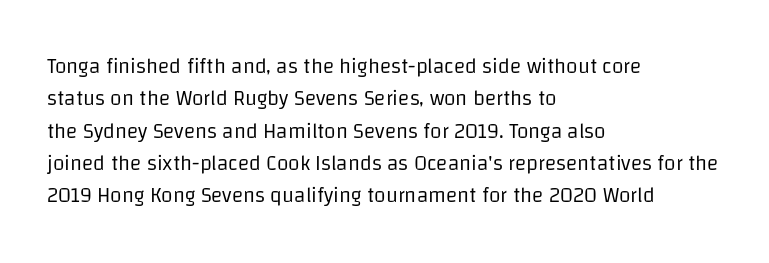
{"italic": "no", "bold": "no", "underline": "no", "align": "left", "line_spacing": "normal", "line_spacing_ratio": 1.54, "letter_spacing": "normal", "letter_spacing_em": 0.0, "glyph_px": 21}
